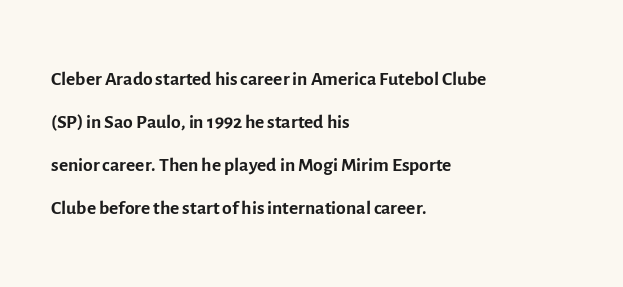
Q: Is the text bold? A: No.
Q: Is the text italic (slanted)? A: No, it is upright.
Q: Is the typeface a serif or a sans-serif typeface? A: Sans-serif.
Q: Is the text underlined? A: No.
Q: How is the paragraph aligned? A: Left-aligned.
Q: Is the spacing between letters normal or unusually wide? A: Normal.
Q: Is the spacing between lines tight, normal or loose? A: Normal.
Q: Width (condensed, normal, or wide)? A: Normal.
Q: x-height? A: Medium.
Q: Monospaced? A: No.
